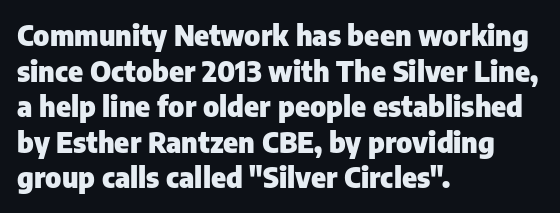
The image shows 28 px heavy sans-serif type, upright; set left-aligned, normal line spacing (1.27x), normal letter spacing, not underlined; low stroke contrast and a medium x-height.
